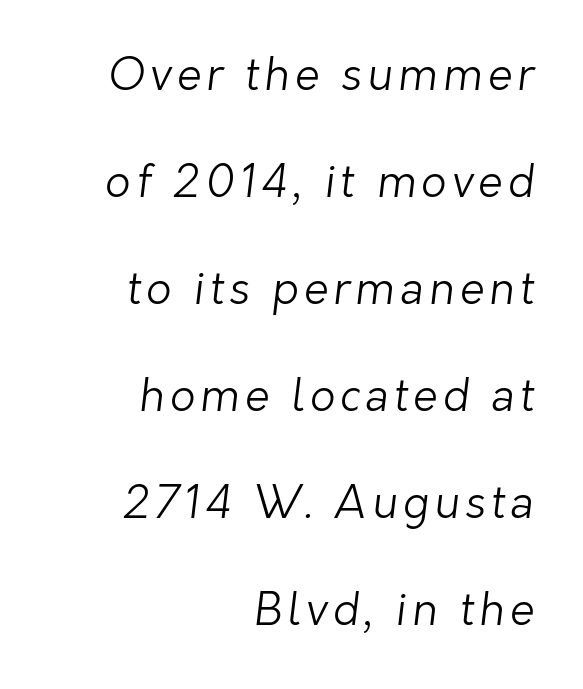
The image shows 44 px light sans-serif type; set right-aligned, loose line spacing (2.43x), not underlined; low stroke contrast and a medium x-height.
